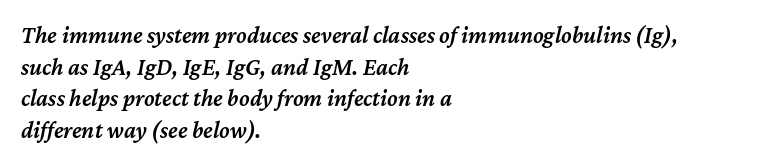
Q: Is the text bold? A: Semi-bold.
Q: Is the text italic (slanted)? A: Yes, it leans right by about 12 degrees.
Q: Is the text underlined? A: No.
Q: How is the paragraph aligned? A: Left-aligned.
Q: Is the spacing between letters normal or unusually wide? A: Normal.
Q: Is the spacing between lines tight, normal or loose? A: Normal.
